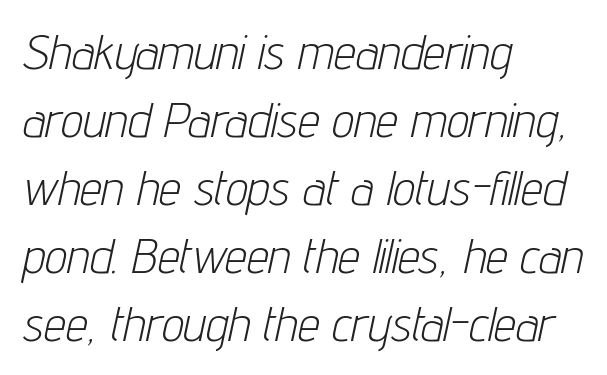
Q: Is the text bold? A: No.
Q: Is the text italic (slanted)? A: Yes, it leans right by about 12 degrees.
Q: Is the text underlined? A: No.
Q: How is the paragraph aligned? A: Left-aligned.
Q: Is the spacing between letters normal or unusually wide? A: Normal.
Q: Is the spacing between lines tight, normal or loose? A: Normal.
Q: Width (condensed, normal, or wide)? A: Condensed.
Q: Stroke contrast? A: Low.
Q: x-height? A: Medium.
Q: Monospaced? A: No.
